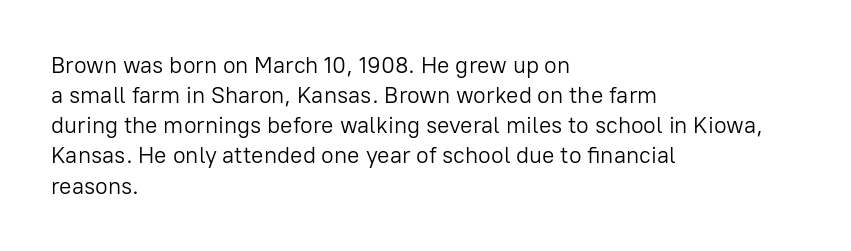
{"italic": "no", "bold": "no", "underline": "no", "align": "left", "line_spacing": "normal", "line_spacing_ratio": 1.31, "letter_spacing": "normal", "letter_spacing_em": 0.0, "glyph_px": 23}
